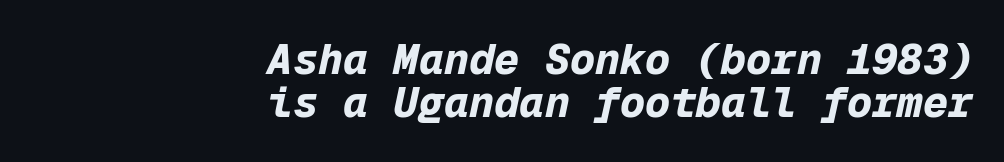
Horizontal bands of white between lines are thin slivers. Is this a fixed-width face? Yes — each glyph sits in an identical cell. Notice how the passage keeps a crisp vertical edge on the right only. Would a proofreader flag this as italicized? Yes.
